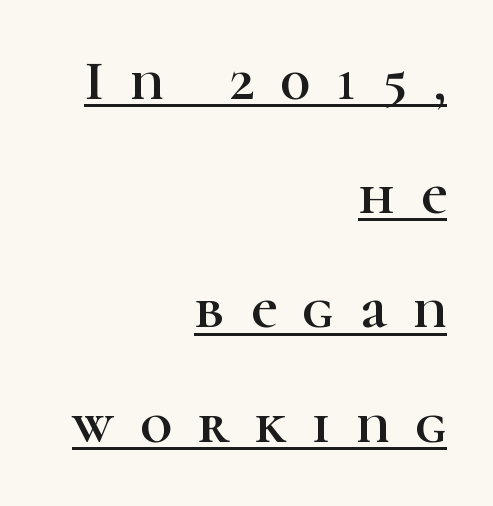
Q: Is the text italic (slanted)? A: No, it is upright.
Q: Is the typeface a serif or a sans-serif typeface? A: Serif.
Q: Is the text underlined? A: Yes.
Q: How is the paragraph aligned? A: Right-aligned.
Q: Is the spacing between letters normal or unusually wide? A: Unusually wide.
Q: Is the spacing between lines tight, normal or loose? A: Loose.
Q: Width (condensed, normal, or wide)? A: Normal.
Q: Stroke contrast? A: High.
Q: x-height? A: Medium.
Q: Monospaced? A: No.
